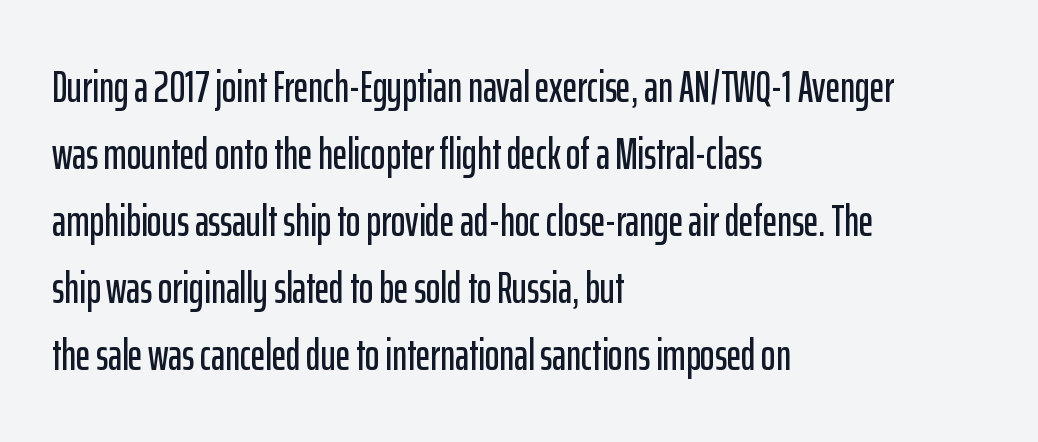
{"serif": "no", "italic": "no", "width": "condensed", "stroke_contrast": "low", "x_height": "medium", "monospaced": "no", "underline": "no", "align": "left", "line_spacing": "normal", "line_spacing_ratio": 1.52, "letter_spacing": "normal", "letter_spacing_em": 0.0, "glyph_px": 44}
